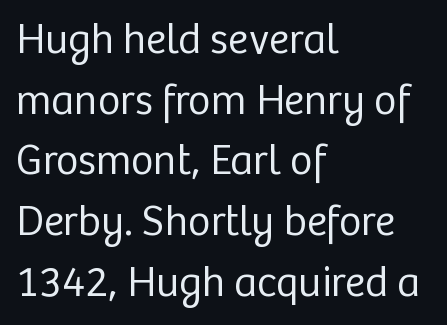
The line-height multiplier appears to be the usual default. Character widths vary here, with narrow letters taking less room than wide ones. The space beneath each line is pristine and unruled. This is not heavy type; no bold has been used. Is the letter spacing exaggerated? No — it looks like the ordinary default.
